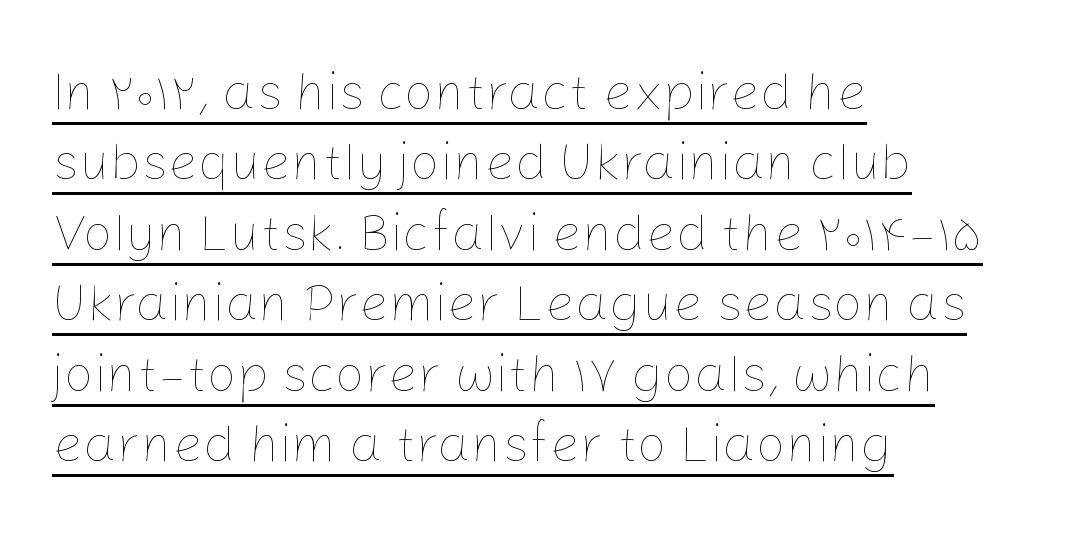
Stems here are at most as thick as an everyday book face. Alignment: flush left. This is the regular roman posture of the typeface. A typesetter would call this proportional, since set widths differ per character.
